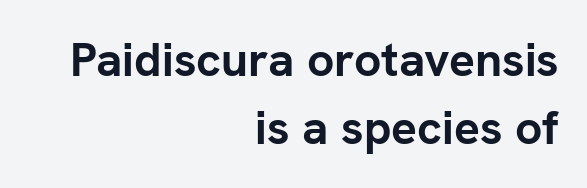
{"serif": "no", "italic": "no", "bold": "yes", "weight": "semibold", "width": "normal", "stroke_contrast": "low", "x_height": "medium", "monospaced": "no", "underline": "no", "align": "right", "line_spacing": "normal", "line_spacing_ratio": 1.42, "letter_spacing": "normal", "letter_spacing_em": 0.0, "glyph_px": 48}
